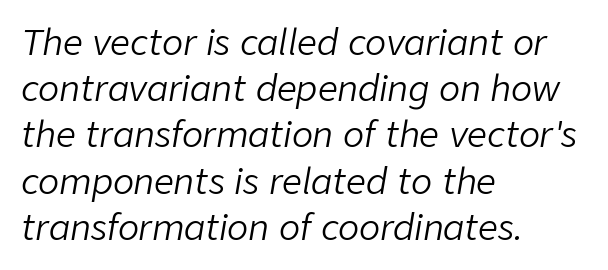
{"italic": "yes", "lean": "right", "slant_degrees": 9, "bold": "no", "weight": "light", "width": "normal", "stroke_contrast": "low", "x_height": "medium", "monospaced": "no", "underline": "no", "align": "left", "line_spacing": "normal", "line_spacing_ratio": 1.32, "letter_spacing": "normal", "letter_spacing_em": 0.0, "glyph_px": 35}
